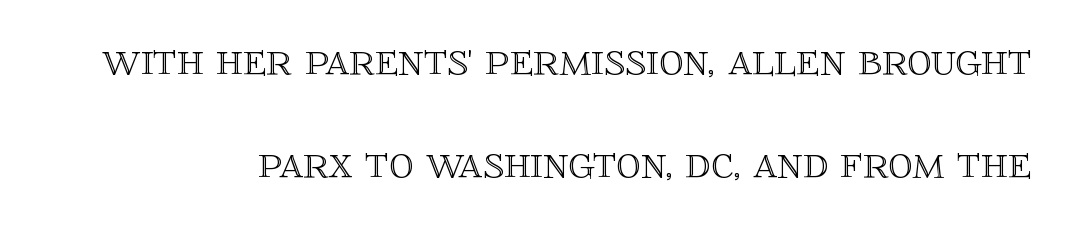
The image shows 48 px text type, upright; set loose line spacing (2.14x), normal letter spacing, not underlined; a large x-height.
